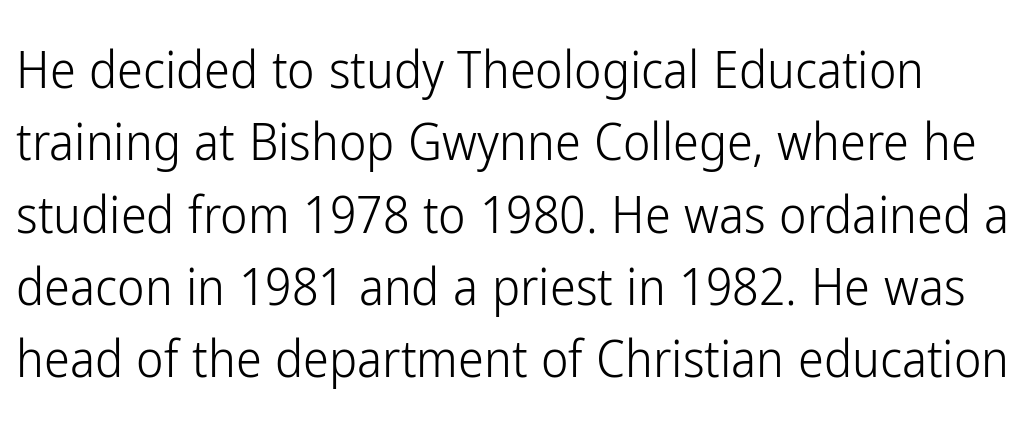
{"serif": "no", "italic": "no", "bold": "no", "weight": "light", "width": "condensed", "stroke_contrast": "low", "x_height": "medium", "monospaced": "no", "underline": "no", "line_spacing": "normal", "line_spacing_ratio": 1.39, "letter_spacing": "normal", "letter_spacing_em": 0.0, "glyph_px": 52}
